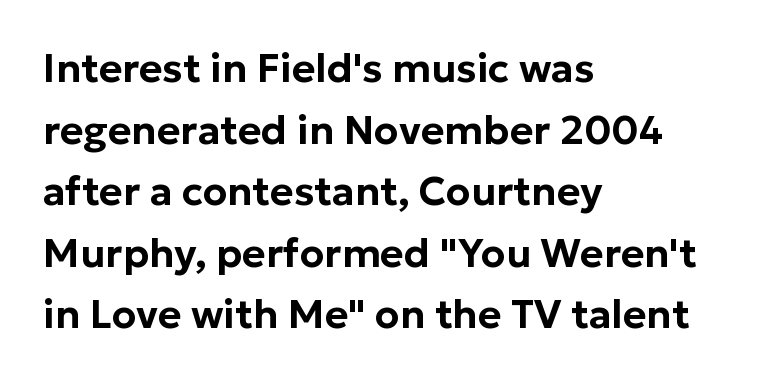
{"serif": "no", "italic": "no", "width": "normal", "stroke_contrast": "low", "x_height": "medium", "monospaced": "no", "underline": "no", "align": "left", "line_spacing": "normal", "line_spacing_ratio": 1.54, "letter_spacing": "normal", "letter_spacing_em": 0.0, "glyph_px": 40}
